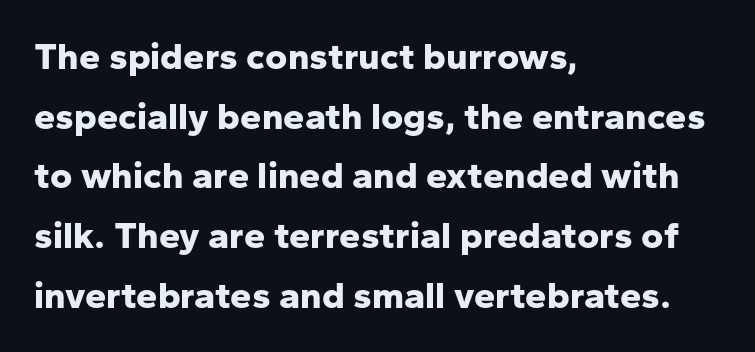
A normal amount of white space separates one row of letters from the next. Rendered with straight, roman letterforms. The passage shown is not underscored anywhere. No feet cap the strokes, marking this as sans-serif type. Spacing between characters is what you'd get straight out of the box. A student would call this left alignment; a typographer would say flush left, rag right.
